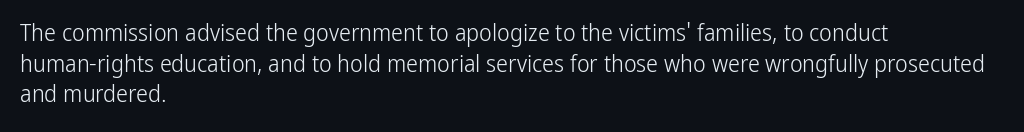
Is the type heavy? It reads as light-to-regular instead. Leftover space on each line is placed entirely after the last word. Characters follow at the spacing the type designer built in. The passage shown stacks its lines at a standard gap.
